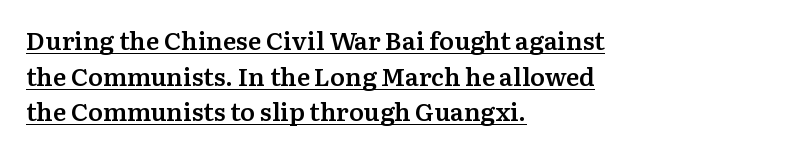
{"italic": "no", "bold": "semi", "underline": "yes", "align": "left", "line_spacing": "normal", "line_spacing_ratio": 1.43, "letter_spacing": "normal", "letter_spacing_em": 0.0, "glyph_px": 25}
